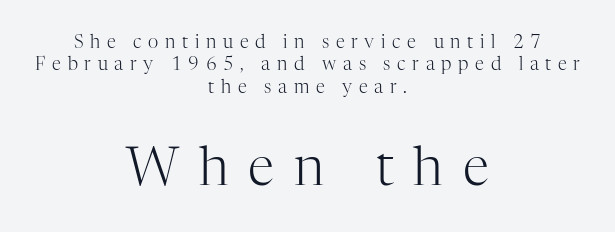
Q: Is the text bold? A: No.
Q: Is the text italic (slanted)? A: No, it is upright.
Q: Is the typeface a serif or a sans-serif typeface? A: Serif.
Q: Is the text underlined? A: No.
Q: How is the paragraph aligned? A: Centered.
Q: Is the spacing between letters normal or unusually wide? A: Unusually wide.
Q: Is the spacing between lines tight, normal or loose? A: Normal.
Q: Which block of text is set in a larger size, the first (top) or the second (bottom)? A: The second (bottom) one.
Q: Width (condensed, normal, or wide)? A: Normal.
Q: Stroke contrast? A: High.
Q: x-height? A: Medium.
Q: Monospaced? A: No.
